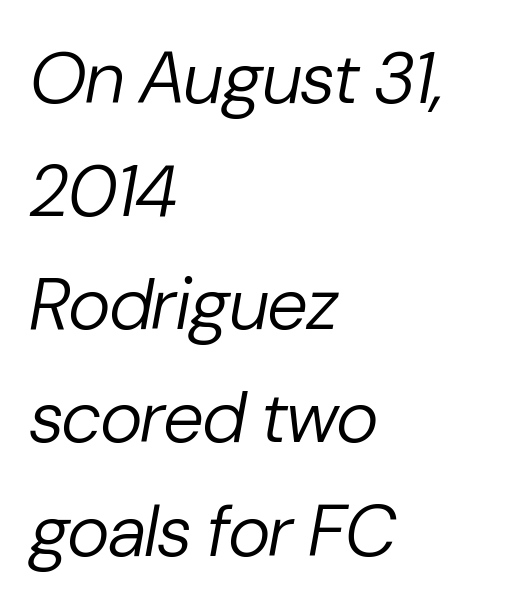
{"italic": "yes", "lean": "right", "slant_degrees": 10, "bold": "no", "weight": "regular", "width": "normal", "stroke_contrast": "low", "x_height": "medium", "monospaced": "no", "underline": "no", "align": "left", "line_spacing": "normal", "line_spacing_ratio": 1.55, "letter_spacing": "normal", "letter_spacing_em": 0.0, "glyph_px": 73}
